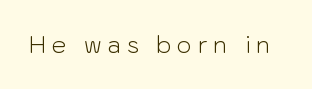
Q: Is the text bold? A: No.
Q: Is the text italic (slanted)? A: No, it is upright.
Q: Is the text underlined? A: No.
Q: Is the spacing between letters normal or unusually wide? A: Unusually wide.
